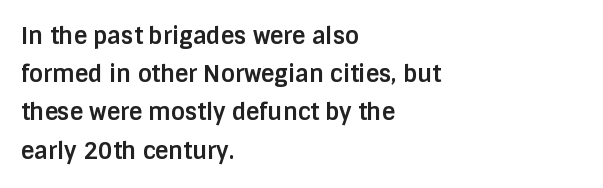
The image shows 23 px bold type, upright; set left-aligned, normal line spacing (1.66x), normal letter spacing, not underlined.
